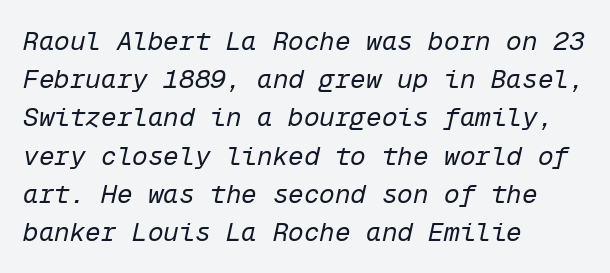
{"italic": "yes", "lean": "right", "slant_degrees": 12, "bold": "no", "underline": "no", "align": "left", "line_spacing": "normal", "line_spacing_ratio": 1.47, "letter_spacing": "normal", "letter_spacing_em": 0.0, "glyph_px": 26}
